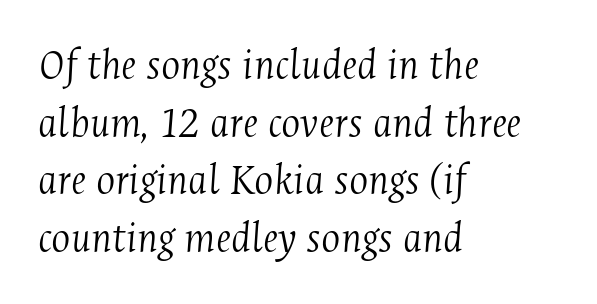
{"serif": "yes", "italic": "yes", "lean": "right", "slant_degrees": 4, "bold": "no", "weight": "light", "width": "condensed", "stroke_contrast": "medium", "x_height": "medium", "monospaced": "no", "underline": "no", "align": "left", "line_spacing": "normal", "line_spacing_ratio": 1.28, "letter_spacing": "normal", "letter_spacing_em": 0.0, "glyph_px": 45}
